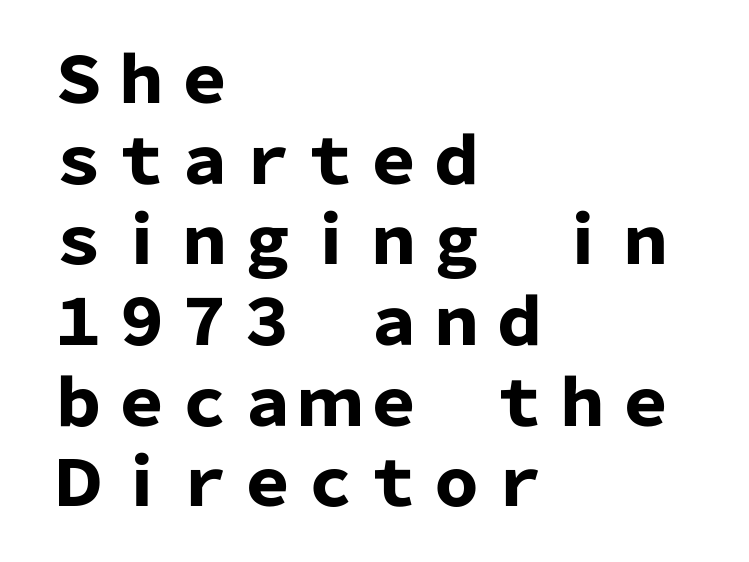
{"serif": "no", "italic": "no", "bold": "yes", "weight": "heavy", "width": "normal", "stroke_contrast": "low", "x_height": "medium", "monospaced": "no", "underline": "no", "align": "left", "line_spacing": "normal", "line_spacing_ratio": 1.28, "letter_spacing": "normal", "letter_spacing_em": 0.0, "glyph_px": 63}
